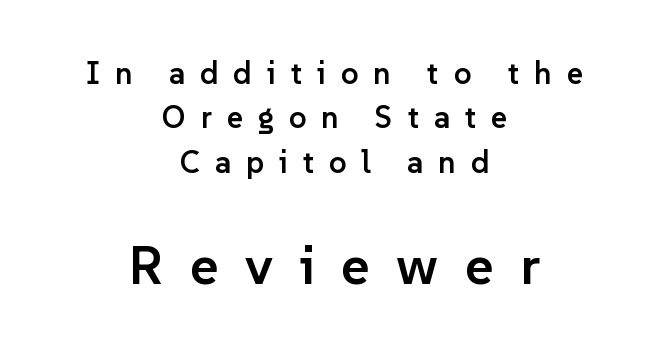
The image shows 55 px semibold sans-serif type, upright; set centered, normal line spacing (1.43x), unusually wide letter spacing (+0.48 em), not underlined; the second (bottom) block is 1.77x larger; low stroke contrast and a medium x-height.
